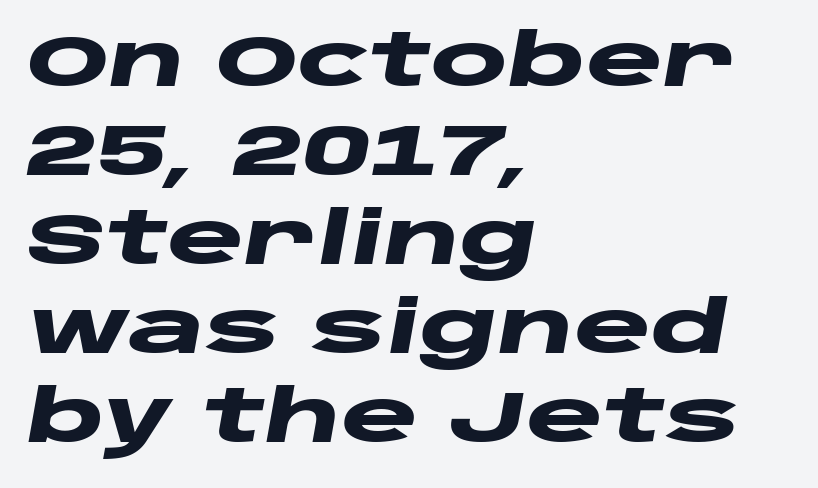
Each line starts at the same left margin while the right side varies. The string is rendered with underlining switched off. Notice how thick the strokes are: this is what a full bold looks like. The letterforms sit shoulder to shoulder at normal distance. The font's italic variant was chosen for this text. Proportional: the letters do not fall into vertical columns.
